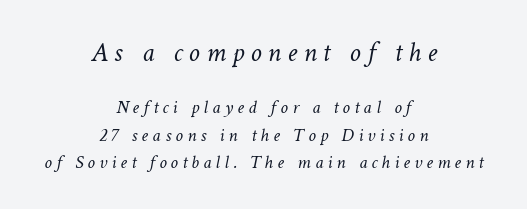
Successive baselines arrive at the customary interval. The passage shown is not underscored anywhere. Characters follow at a spacing far wider than the type designer built in. The earlier block is typeset at a bigger size than the later block. Ink coverage per letter is moderate at most. Looks like regular typesetting: each glyph gets only the width it needs.
